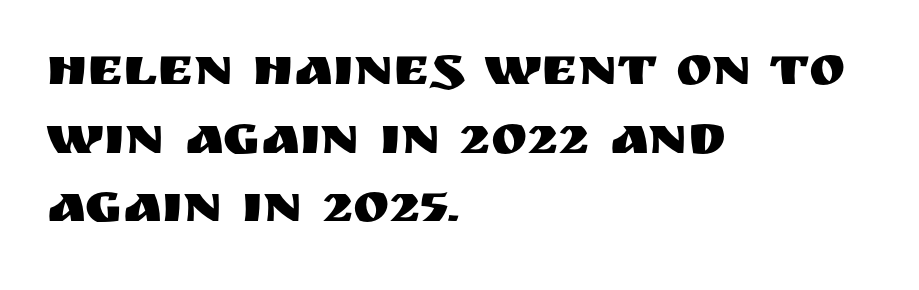
Q: Is the text italic (slanted)? A: No, it is upright.
Q: Is the typeface a serif or a sans-serif typeface? A: Sans-serif.
Q: Is the text underlined? A: No.
Q: How is the paragraph aligned? A: Left-aligned.
Q: Is the spacing between letters normal or unusually wide? A: Normal.
Q: Is the spacing between lines tight, normal or loose? A: Normal.
Q: Width (condensed, normal, or wide)? A: Normal.
Q: Stroke contrast? A: Medium.
Q: x-height? A: Large.
Q: Monospaced? A: No.
